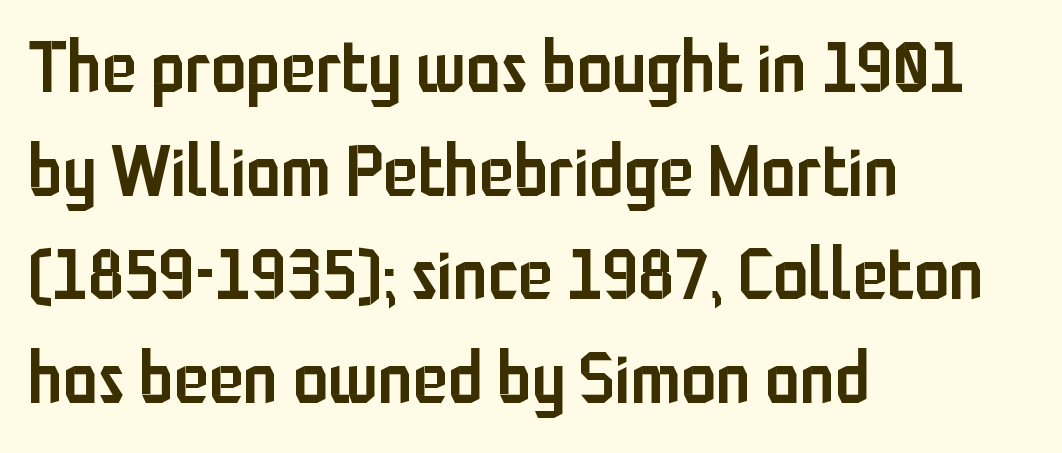
The image shows 71 px semibold, condensed sans-serif type, upright; set left-aligned, normal line spacing (1.46x), normal letter spacing, not underlined; low stroke contrast and a medium x-height.
